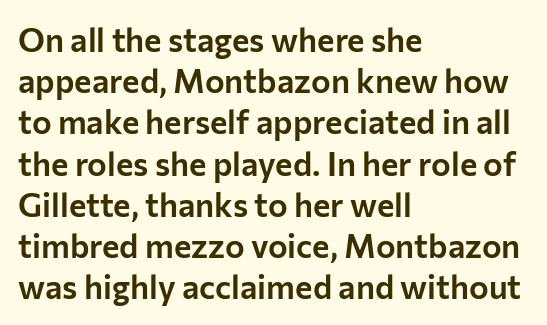
The type is set solid horizontally, with unmodified tracking. Looks like regular typesetting: each glyph gets only the width it needs. One-word summary of the alignment: left. The leading is moderate, giving the passage an even texture. Every character sits straight up, as roman type does.
